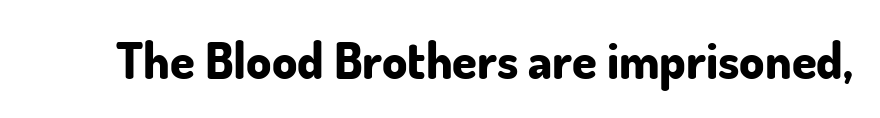
{"serif": "no", "italic": "no", "bold": "yes", "weight": "bold", "width": "normal", "stroke_contrast": "low", "x_height": "small", "monospaced": "no", "underline": "no", "letter_spacing": "normal", "letter_spacing_em": 0.0, "glyph_px": 50}
